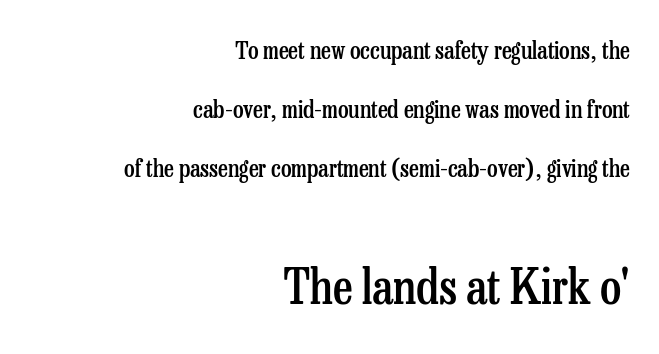
The setting favours the right margin, as signatures and pull-quotes sometimes do. Whoever set this made the second block the dominant, larger element. Looks like regular typesetting: each glyph gets only the width it needs. The text was rendered using a seriffed face with decorative stroke endings. Honestly, the rows look like they've been pulled way apart.
